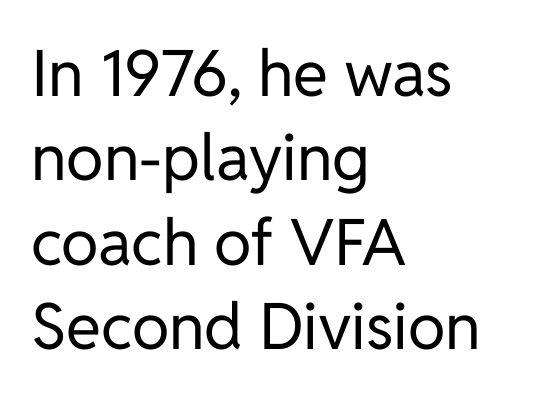
{"serif": "no", "italic": "no", "bold": "no", "weight": "regular", "width": "normal", "stroke_contrast": "low", "x_height": "medium", "monospaced": "no", "underline": "no", "align": "left", "line_spacing": "normal", "line_spacing_ratio": 1.32, "letter_spacing": "normal", "letter_spacing_em": 0.0, "glyph_px": 64}
